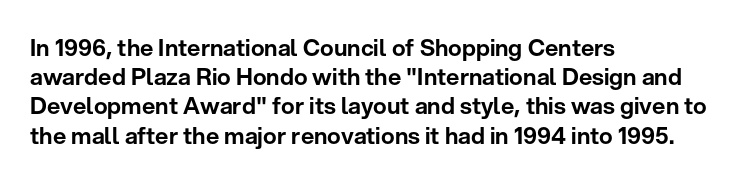
Q: Is the text italic (slanted)? A: No, it is upright.
Q: Is the text underlined? A: No.
Q: How is the paragraph aligned? A: Left-aligned.
Q: Is the spacing between letters normal or unusually wide? A: Normal.
Q: Is the spacing between lines tight, normal or loose? A: Normal.
